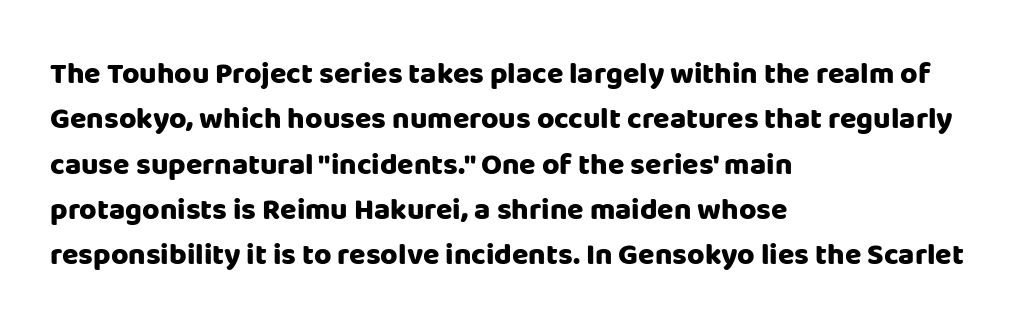
Q: Is the text bold? A: Yes.
Q: Is the text italic (slanted)? A: No, it is upright.
Q: Is the typeface a serif or a sans-serif typeface? A: Sans-serif.
Q: Is the text underlined? A: No.
Q: How is the paragraph aligned? A: Left-aligned.
Q: Is the spacing between letters normal or unusually wide? A: Normal.
Q: Is the spacing between lines tight, normal or loose? A: Normal.
Q: Width (condensed, normal, or wide)? A: Normal.
Q: Stroke contrast? A: Low.
Q: x-height? A: Large.
Q: Monospaced? A: No.
